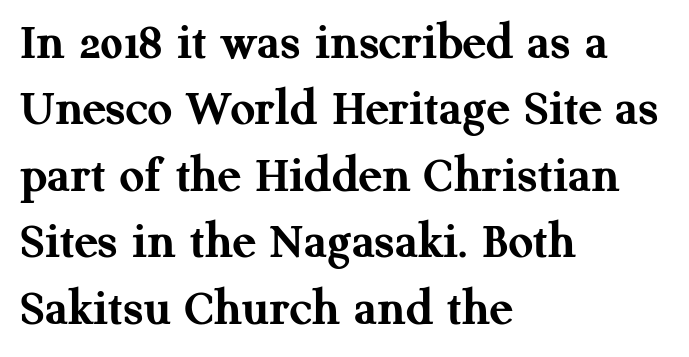
{"serif": "yes", "italic": "no", "bold": "yes", "weight": "semibold", "width": "normal", "stroke_contrast": "medium", "x_height": "medium", "monospaced": "no", "underline": "no", "align": "left", "line_spacing_ratio": 1.23, "letter_spacing": "normal", "letter_spacing_em": 0.0, "glyph_px": 54}
